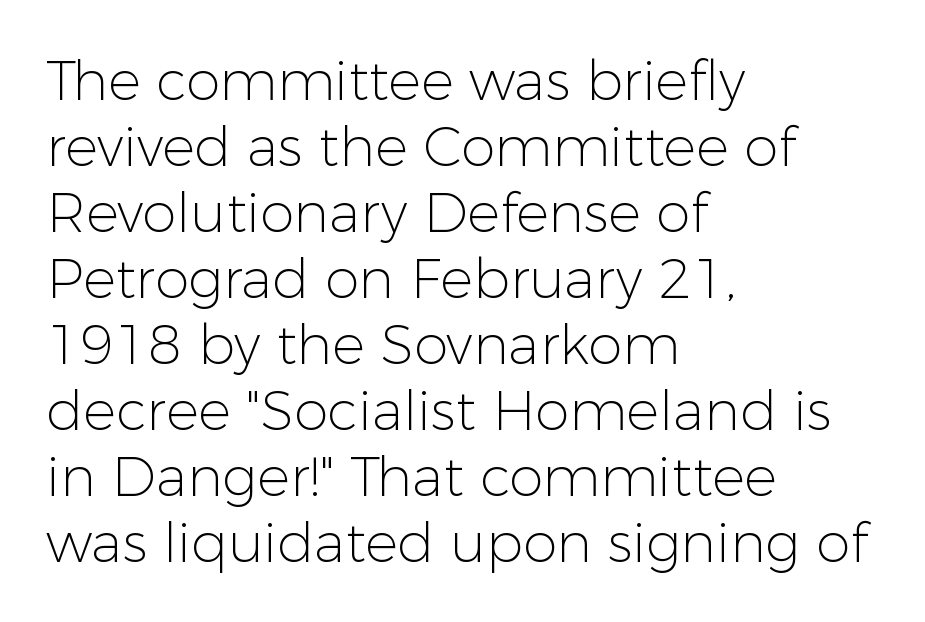
{"serif": "no", "italic": "no", "bold": "no", "weight": "light", "width": "normal", "stroke_contrast": "low", "x_height": "medium", "monospaced": "no", "underline": "no", "align": "left", "line_spacing_ratio": 1.2, "letter_spacing": "normal", "letter_spacing_em": 0.0, "glyph_px": 55}
